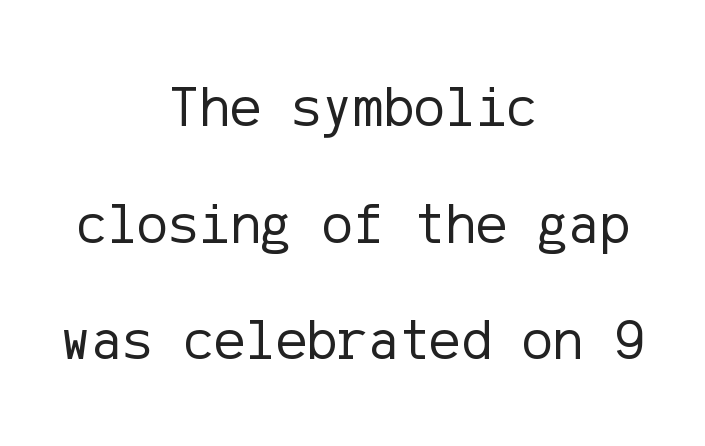
The image shows 58 px regular-weight sans-serif type, upright; set centered, loose line spacing (2.01x), normal letter spacing, not underlined; low stroke contrast and a medium x-height.
